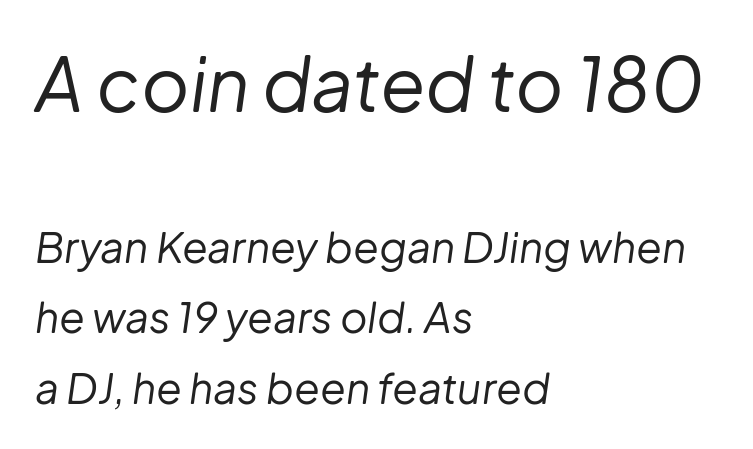
The image shows 74 px regular-weight type, italic (leaning right); set left-aligned, normal line spacing (1.68x), normal letter spacing, not underlined; the first (top) block is 1.76x larger; low stroke contrast and a medium x-height.
